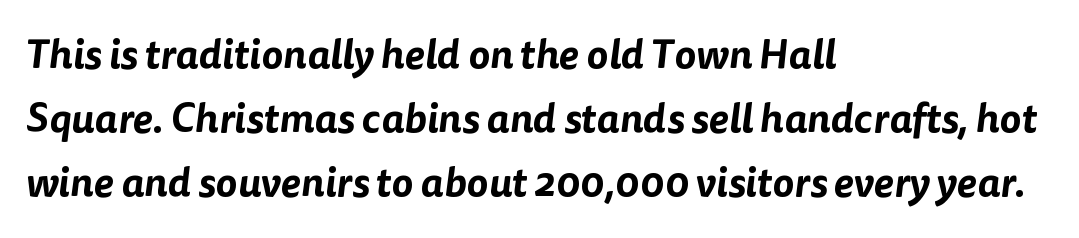
Caption: multi-line text, flush left, ragged right. Do the characters align in a grid? No, the font is proportional. Stroke terminals: plain, sans-serif. Rows of type keep a routine distance in the vertical direction.
